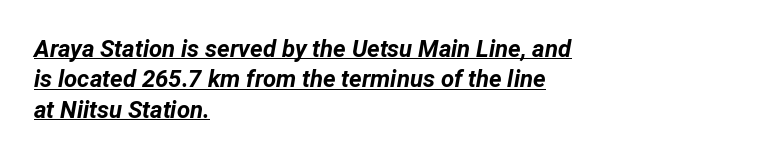
Q: Is the text bold? A: Yes.
Q: Is the text italic (slanted)? A: Yes, it leans right by about 12 degrees.
Q: Is the text underlined? A: Yes.
Q: How is the paragraph aligned? A: Left-aligned.
Q: Is the spacing between letters normal or unusually wide? A: Normal.
Q: Is the spacing between lines tight, normal or loose? A: Normal.
